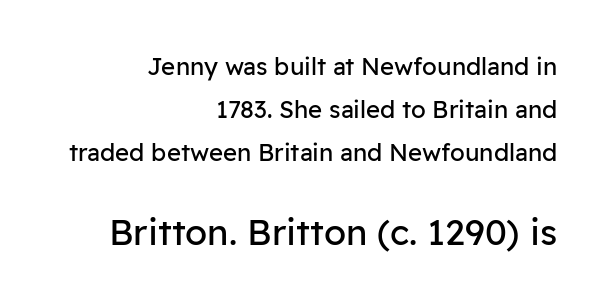
The image shows 36 px regular-weight sans-serif type, upright; set right-aligned, line spacing 1.79x, normal letter spacing, not underlined; the second (bottom) block is 1.5x larger; low stroke contrast and a medium x-height.
